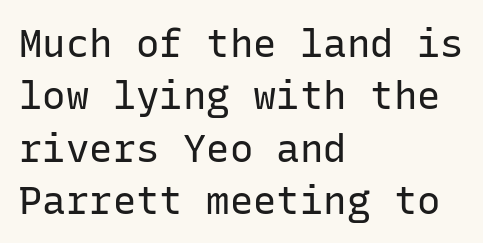
Decoration check: the copy has no underline. The horizontal fit of the characters is conventional and even. Caption: face not bold, strokes unweighted. Each line starts at the same left margin while the right side varies. A typesetter would label this face a sans. Unlike italic type, these characters show no tilt at all.
